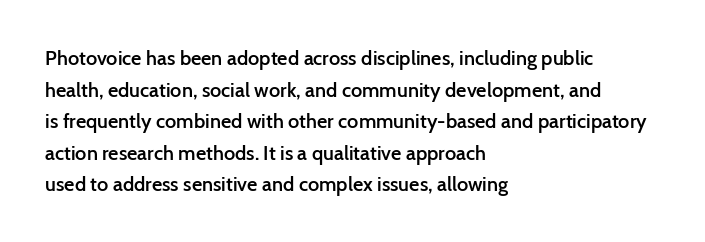
The image shows 20 px text type, upright; set left-aligned, normal line spacing (1.58x), normal letter spacing, not underlined.
